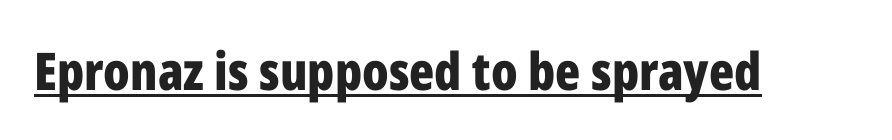
Q: Is the text bold? A: Yes.
Q: Is the text italic (slanted)? A: No, it is upright.
Q: Is the typeface a serif or a sans-serif typeface? A: Sans-serif.
Q: Is the text underlined? A: Yes.
Q: Is the spacing between letters normal or unusually wide? A: Normal.
Q: Width (condensed, normal, or wide)? A: Condensed.
Q: Stroke contrast? A: Low.
Q: x-height? A: Medium.
Q: Monospaced? A: No.
